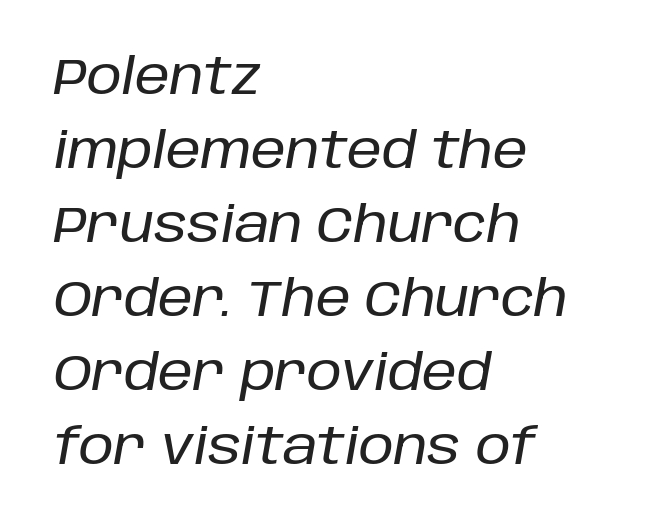
Q: Is the text italic (slanted)? A: Yes, it leans right by about 10 degrees.
Q: Is the text underlined? A: No.
Q: How is the paragraph aligned? A: Left-aligned.
Q: Is the spacing between letters normal or unusually wide? A: Normal.
Q: Is the spacing between lines tight, normal or loose? A: Normal.
Q: Width (condensed, normal, or wide)? A: Normal.
Q: Stroke contrast? A: Low.
Q: x-height? A: Large.
Q: Monospaced? A: No.
